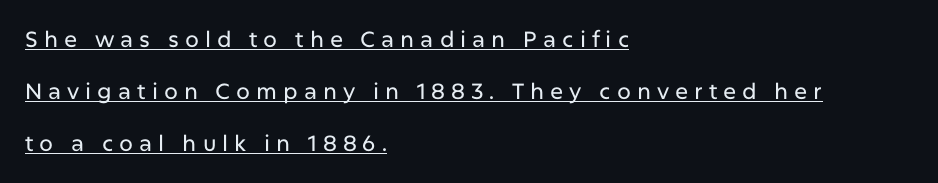
Q: Is the text italic (slanted)? A: No, it is upright.
Q: Is the text underlined? A: Yes.
Q: How is the paragraph aligned? A: Left-aligned.
Q: Is the spacing between letters normal or unusually wide? A: Unusually wide.
Q: Is the spacing between lines tight, normal or loose? A: Loose.
